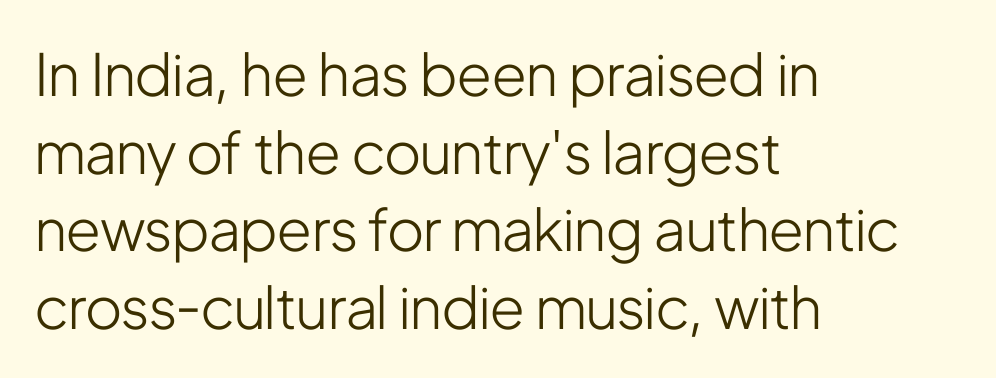
{"serif": "no", "italic": "no", "bold": "no", "weight": "light", "width": "condensed", "stroke_contrast": "low", "x_height": "medium", "monospaced": "no", "underline": "no", "align": "left", "line_spacing": "normal", "line_spacing_ratio": 1.34, "letter_spacing": "normal", "letter_spacing_em": 0.0, "glyph_px": 58}
